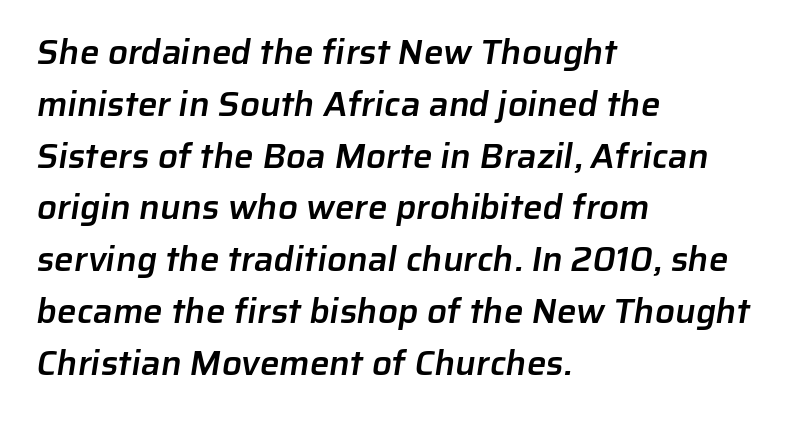
Q: Is the text bold? A: Semi-bold.
Q: Is the typeface a serif or a sans-serif typeface? A: Sans-serif.
Q: Is the text underlined? A: No.
Q: How is the paragraph aligned? A: Left-aligned.
Q: Is the spacing between letters normal or unusually wide? A: Normal.
Q: Is the spacing between lines tight, normal or loose? A: Normal.
Q: Width (condensed, normal, or wide)? A: Normal.
Q: Stroke contrast? A: Low.
Q: x-height? A: Medium.
Q: Monospaced? A: No.
